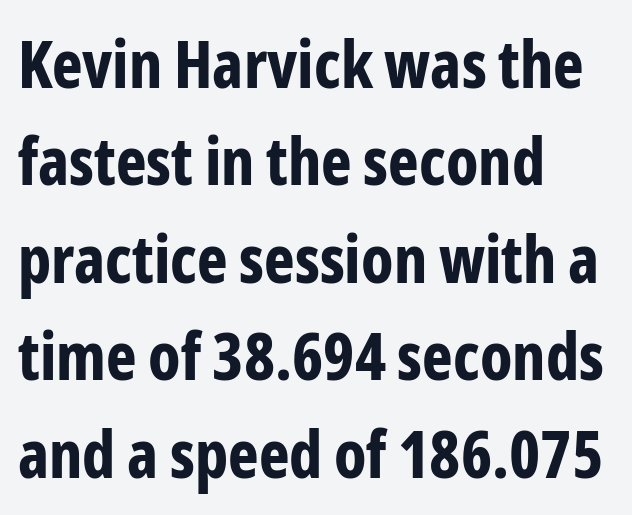
Q: Is the text bold? A: Yes.
Q: Is the text italic (slanted)? A: No, it is upright.
Q: Is the typeface a serif or a sans-serif typeface? A: Sans-serif.
Q: Is the text underlined? A: No.
Q: How is the paragraph aligned? A: Left-aligned.
Q: Is the spacing between letters normal or unusually wide? A: Normal.
Q: Is the spacing between lines tight, normal or loose? A: Normal.
Q: Width (condensed, normal, or wide)? A: Condensed.
Q: Stroke contrast? A: Low.
Q: x-height? A: Medium.
Q: Monospaced? A: No.
